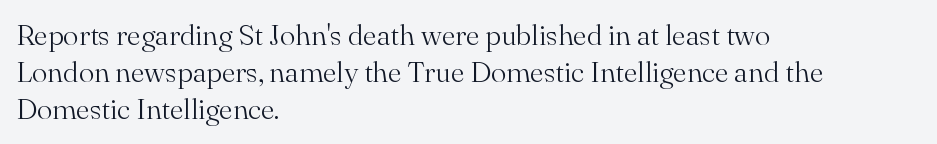
{"serif": "yes", "italic": "no", "bold": "no", "weight": "light", "width": "normal", "stroke_contrast": "medium", "x_height": "small", "monospaced": "no", "underline": "no", "align": "left", "line_spacing": "normal", "line_spacing_ratio": 1.28, "letter_spacing": "normal", "letter_spacing_em": 0.0, "glyph_px": 29}
